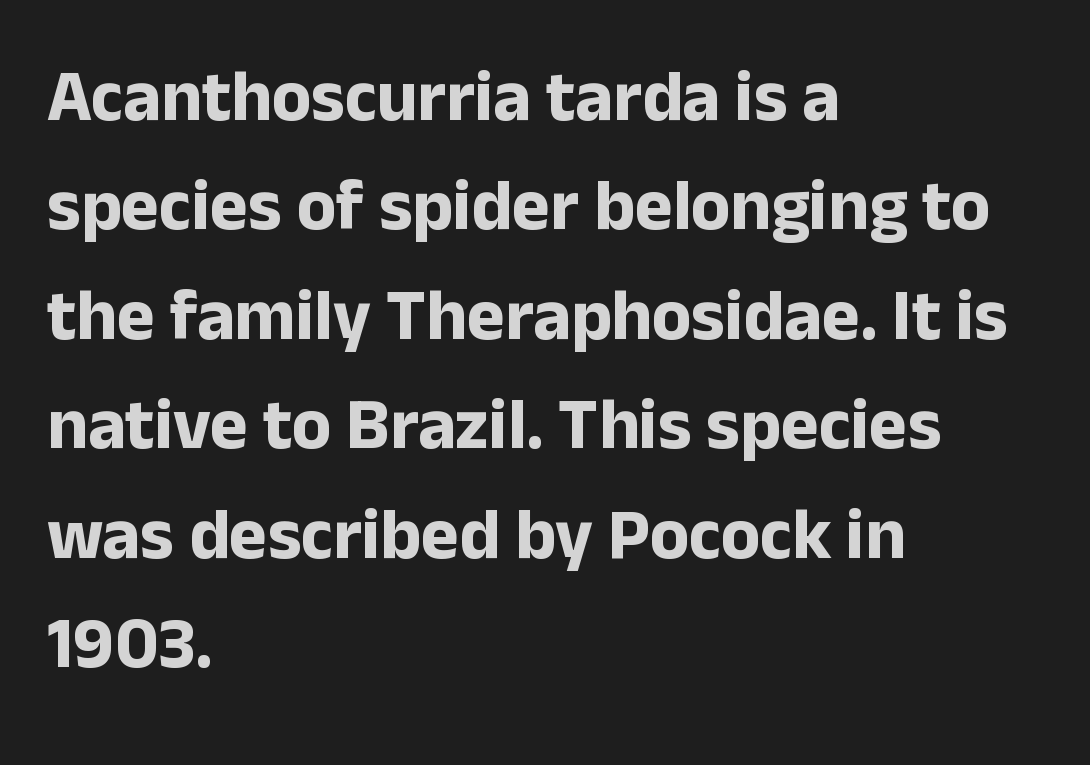
A classic flush-left, rag-right setting is used for this passage. This sample uses an upright cut, with every glyph sitting square on the baseline. Pretty heavy lettering here — definitely bold. The words here are not underlined. Whoever set this chose a conventional vertical rhythm.
